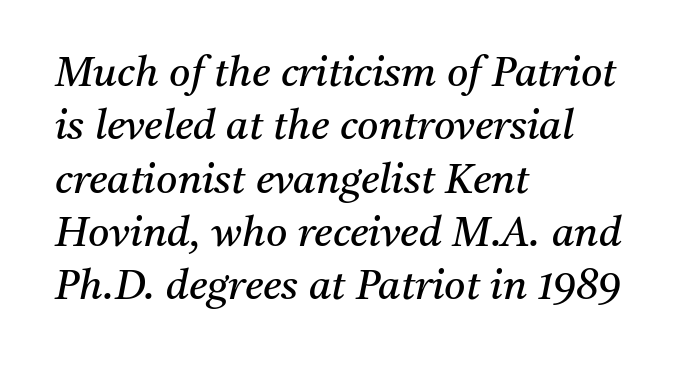
Unlike a clean sans, this face finishes its strokes with serifs. Clear beneath every line of the passage. Looks like regular typesetting: each glyph gets only the width it needs. Is there much room between lines? A standard amount, neither cramped nor airy. This rendering uses left alignment, leaving the right contour irregular.
